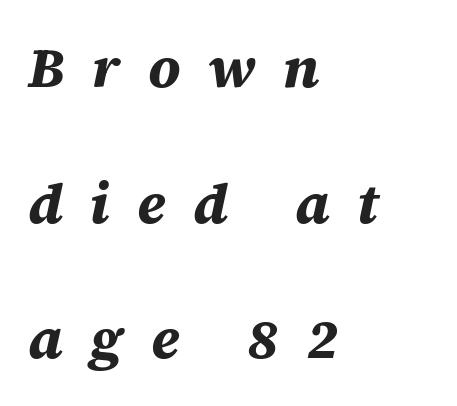
Q: Is the text bold? A: Yes.
Q: Is the text italic (slanted)? A: Yes, it leans right by about 12 degrees.
Q: Is the text underlined? A: No.
Q: How is the paragraph aligned? A: Left-aligned.
Q: Is the spacing between letters normal or unusually wide? A: Unusually wide.
Q: Is the spacing between lines tight, normal or loose? A: Loose.
Q: Width (condensed, normal, or wide)? A: Normal.
Q: Stroke contrast? A: Medium.
Q: x-height? A: Large.
Q: Monospaced? A: No.
